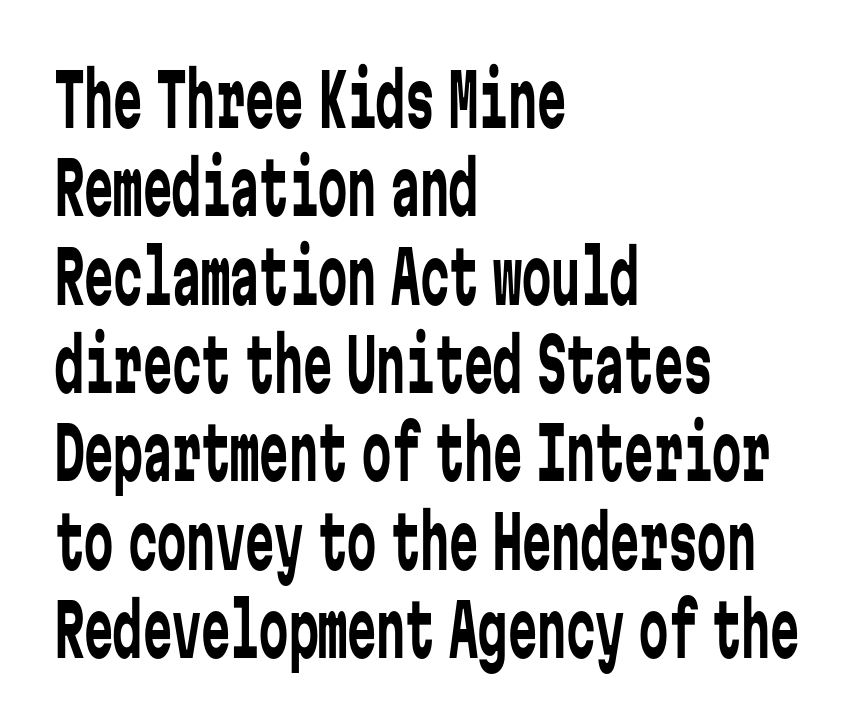
Q: Is the text bold? A: No.
Q: Is the text italic (slanted)? A: No, it is upright.
Q: Is the typeface a serif or a sans-serif typeface? A: Sans-serif.
Q: Is the text underlined? A: No.
Q: How is the paragraph aligned? A: Left-aligned.
Q: Is the spacing between letters normal or unusually wide? A: Normal.
Q: Width (condensed, normal, or wide)? A: Condensed.
Q: Stroke contrast? A: Low.
Q: x-height? A: Medium.
Q: Monospaced? A: Yes.
